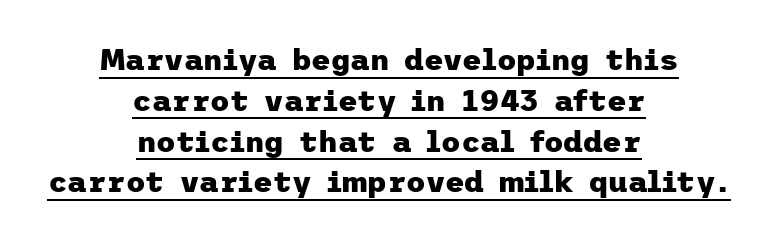
Q: Is the text bold? A: Yes.
Q: Is the text italic (slanted)? A: No, it is upright.
Q: Is the typeface a serif or a sans-serif typeface? A: Sans-serif.
Q: Is the text underlined? A: Yes.
Q: How is the paragraph aligned? A: Centered.
Q: Is the spacing between letters normal or unusually wide? A: Normal.
Q: Is the spacing between lines tight, normal or loose? A: Normal.
Q: Width (condensed, normal, or wide)? A: Normal.
Q: Stroke contrast? A: Low.
Q: x-height? A: Medium.
